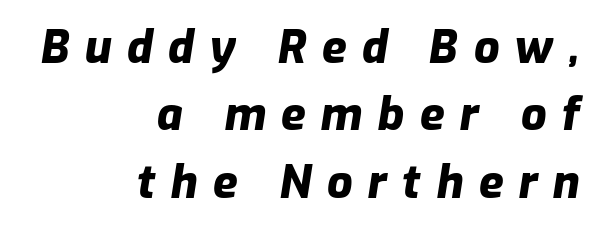
{"italic": "yes", "lean": "right", "slant_degrees": 9, "bold": "yes", "weight": "heavy", "width": "normal", "stroke_contrast": "low", "x_height": "medium", "monospaced": "no", "underline": "no", "align": "right", "line_spacing": "normal", "line_spacing_ratio": 1.5, "letter_spacing": "wide", "letter_spacing_em": 0.34, "glyph_px": 45}
